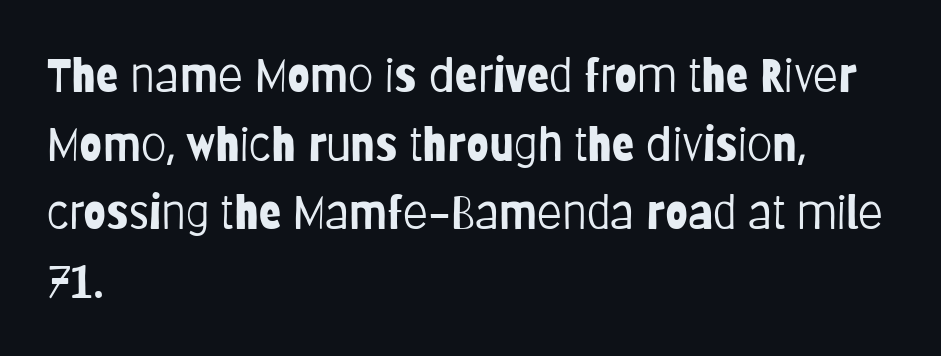
The typeface chosen for these lines omits serifs. Check under the words: just untouched page. Think of a printed novel: that variable character pitch is what you see here. The typesetting does not lean heavy: it is not bold. Is there any slant? The stems are plumb.
